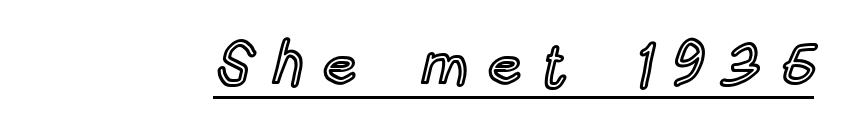
{"width": "condensed", "x_height": "large", "monospaced": "no", "underline": "yes", "letter_spacing": "wide", "letter_spacing_em": 0.31, "glyph_px": 60}
